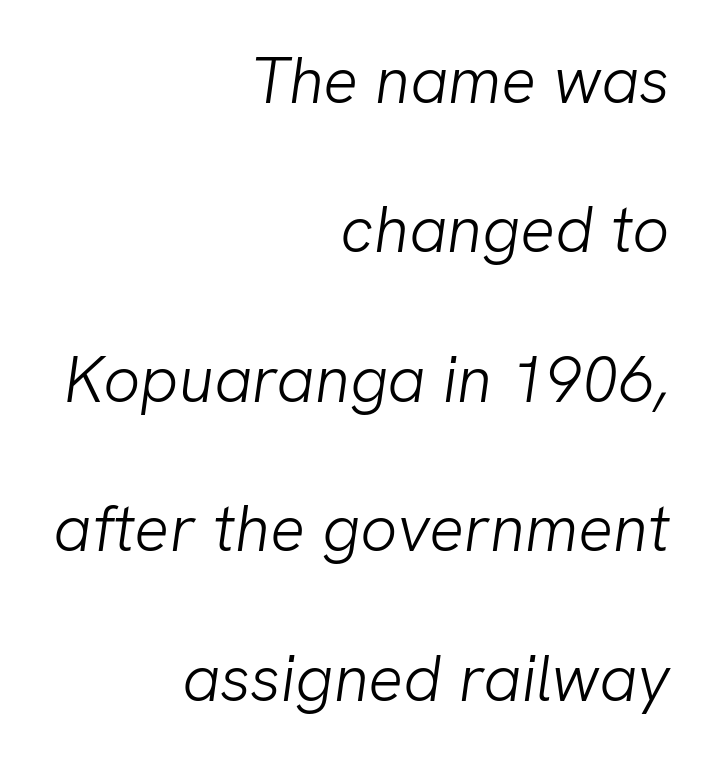
{"serif": "no", "bold": "no", "weight": "light", "width": "normal", "stroke_contrast": "low", "x_height": "medium", "monospaced": "no", "underline": "no", "align": "right", "line_spacing": "loose", "line_spacing_ratio": 2.3, "letter_spacing": "normal", "letter_spacing_em": 0.0, "glyph_px": 65}
